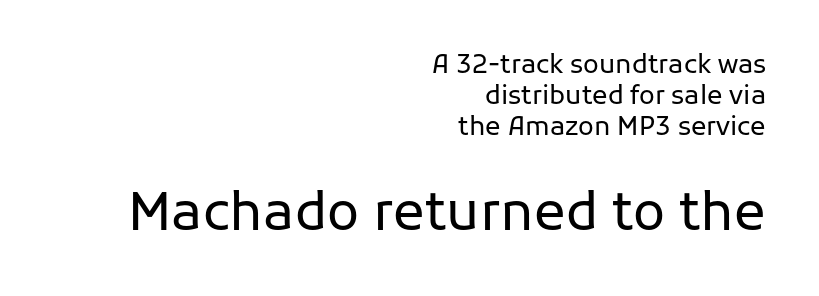
{"serif": "no", "italic": "no", "bold": "no", "weight": "regular", "width": "normal", "stroke_contrast": "low", "x_height": "medium", "monospaced": "no", "underline": "no", "align": "right", "line_spacing_ratio": 1.2, "letter_spacing": "normal", "letter_spacing_em": 0.0, "larger_block": "second", "size_ratio": 2.04, "glyph_px": 53}
